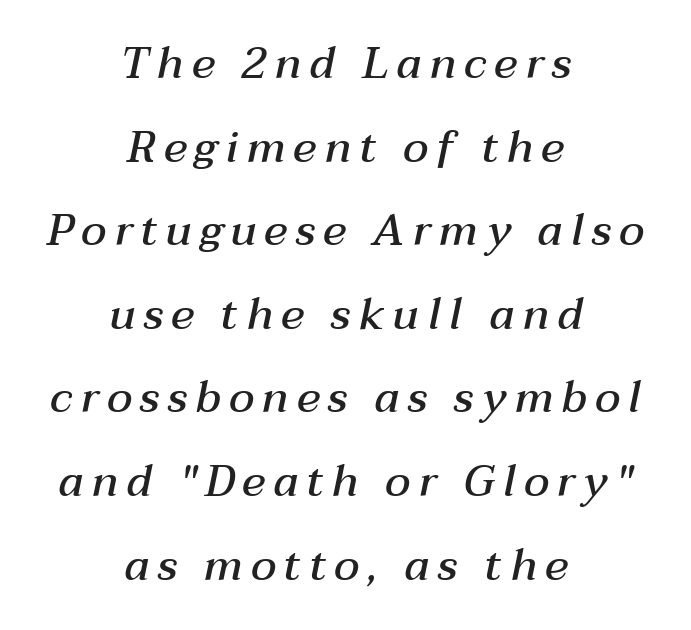
Q: Is the text bold? A: Semi-bold.
Q: Is the text italic (slanted)? A: Yes, it leans right by about 12 degrees.
Q: Is the text underlined? A: No.
Q: How is the paragraph aligned? A: Centered.
Q: Is the spacing between lines tight, normal or loose? A: Loose.
Q: Width (condensed, normal, or wide)? A: Normal.
Q: Stroke contrast? A: Medium.
Q: x-height? A: Medium.
Q: Monospaced? A: No.
